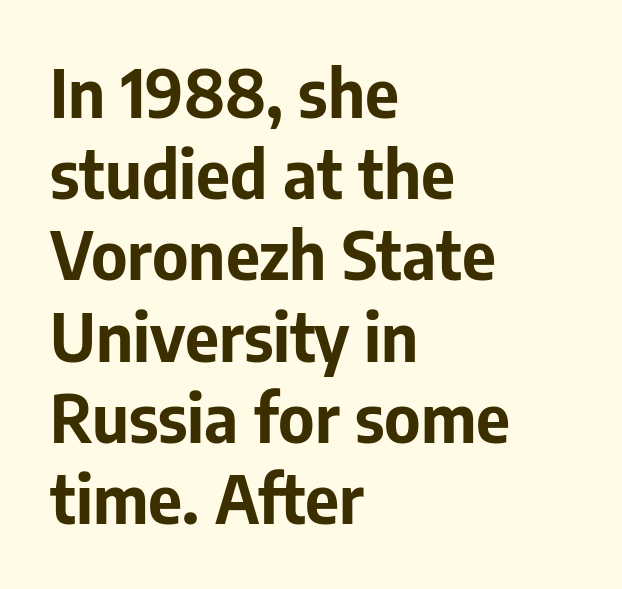
These lines were composed using upright roman letters. The face used here is proportionally spaced, like ordinary book or web type. Thick stems and heavy bowls — unmistakably bold. There is no visible air inserted between adjacent glyphs.
